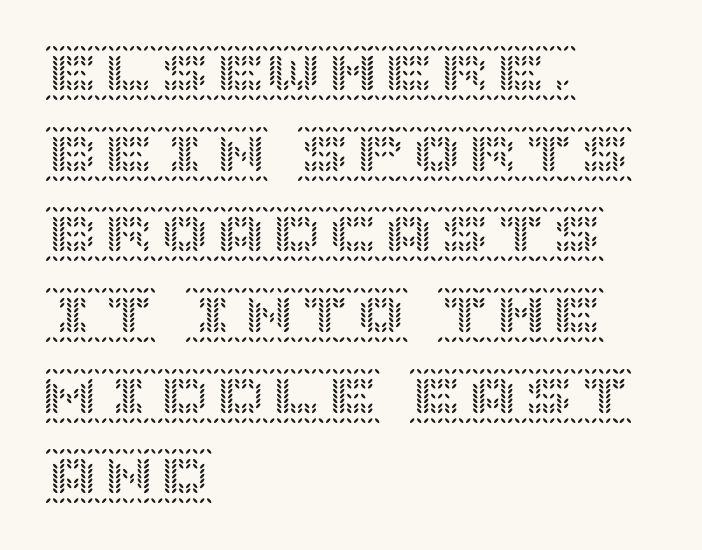
{"italic": "no", "width": "normal", "x_height": "large", "underline": "no", "align": "left", "line_spacing": "normal", "line_spacing_ratio": 1.44, "letter_spacing": "normal", "letter_spacing_em": 0.0, "glyph_px": 56}
